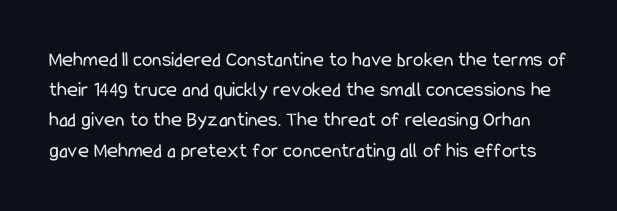
The words here are not underlined. Caption: face not bold, strokes unweighted. Notice how descenders clear the ascenders below comfortably — that's standard leading. The lettering holds an erect, upright posture throughout. Default kerning and tracking; the words read as compact shapes.
